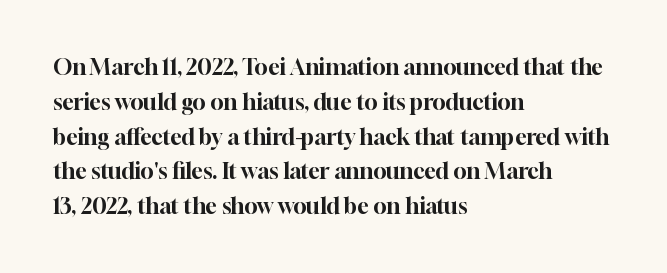
{"italic": "no", "underline": "no", "align": "left", "line_spacing": "normal", "line_spacing_ratio": 1.58, "letter_spacing": "normal", "letter_spacing_em": 0.0, "glyph_px": 22}
